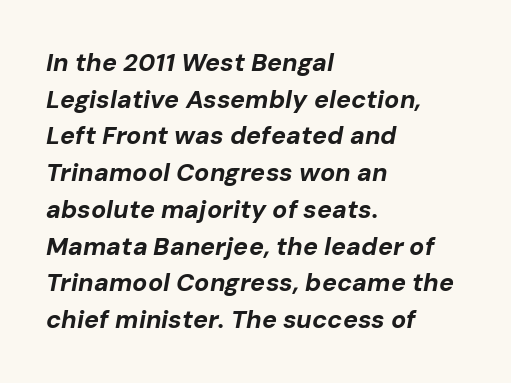
Horizontal alignment here is leftward, the default for most running prose. The lettering tilts uniformly, giving the passage an italic look. Regular leading. Descenders hang freely into open space. No extra tracking has been applied to these lines. The strokes are fattened all the way to bold.
